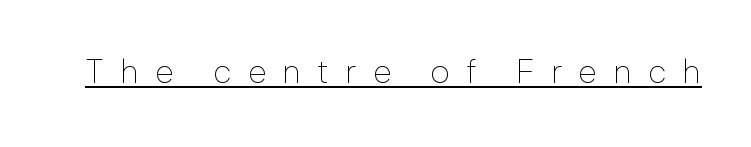
Q: Is the text bold? A: No.
Q: Is the text italic (slanted)? A: No, it is upright.
Q: Is the typeface a serif or a sans-serif typeface? A: Sans-serif.
Q: Is the text underlined? A: Yes.
Q: Is the spacing between letters normal or unusually wide? A: Unusually wide.
Q: Width (condensed, normal, or wide)? A: Normal.
Q: Stroke contrast? A: Low.
Q: x-height? A: Medium.
Q: Monospaced? A: No.
